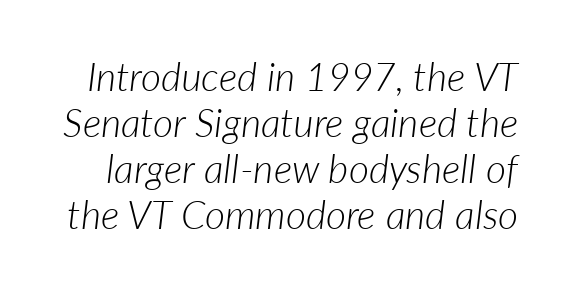
{"italic": "yes", "lean": "right", "slant_degrees": 7, "bold": "no", "weight": "light", "width": "normal", "stroke_contrast": "low", "x_height": "medium", "monospaced": "no", "underline": "no", "line_spacing_ratio": 1.18, "letter_spacing": "normal", "letter_spacing_em": 0.0, "glyph_px": 39}
